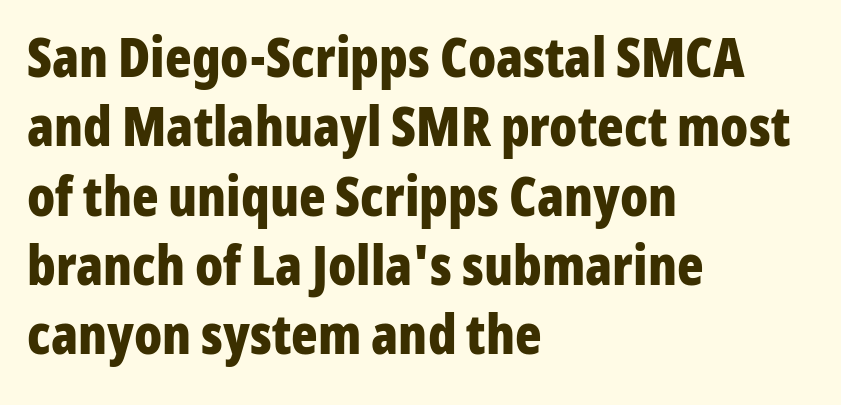
Q: Is the text bold? A: Yes.
Q: Is the text italic (slanted)? A: No, it is upright.
Q: Is the typeface a serif or a sans-serif typeface? A: Sans-serif.
Q: Is the text underlined? A: No.
Q: How is the paragraph aligned? A: Left-aligned.
Q: Is the spacing between letters normal or unusually wide? A: Normal.
Q: Is the spacing between lines tight, normal or loose? A: Normal.
Q: Width (condensed, normal, or wide)? A: Condensed.
Q: Stroke contrast? A: Low.
Q: x-height? A: Medium.
Q: Monospaced? A: No.
